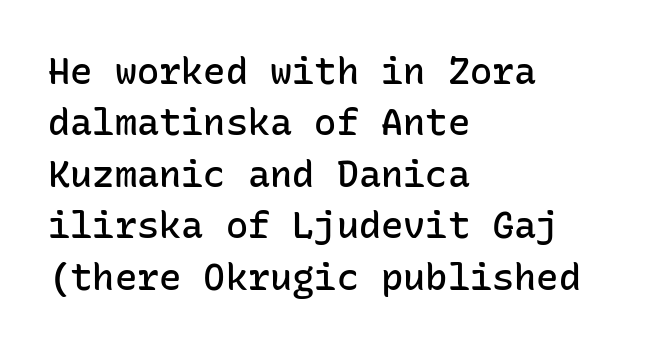
{"serif": "no", "italic": "no", "bold": "semi", "weight": "semibold", "width": "normal", "stroke_contrast": "low", "x_height": "medium", "monospaced": "yes", "underline": "no", "align": "left", "line_spacing": "normal", "line_spacing_ratio": 1.39, "letter_spacing": "normal", "letter_spacing_em": 0.0, "glyph_px": 37}
